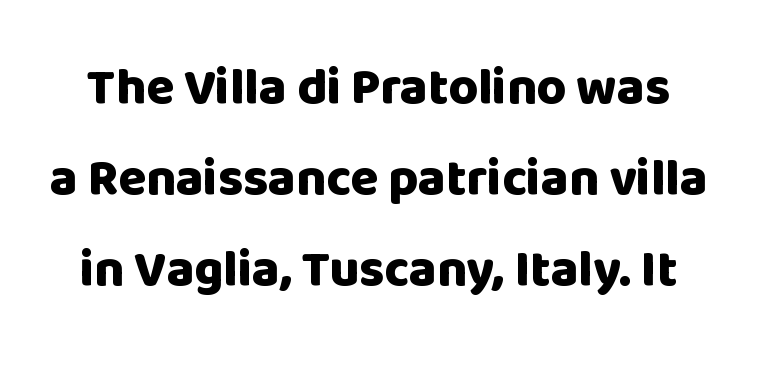
Q: Is the text bold? A: Yes.
Q: Is the text italic (slanted)? A: No, it is upright.
Q: Is the typeface a serif or a sans-serif typeface? A: Sans-serif.
Q: Is the text underlined? A: No.
Q: Is the spacing between letters normal or unusually wide? A: Normal.
Q: Width (condensed, normal, or wide)? A: Normal.
Q: Stroke contrast? A: Low.
Q: x-height? A: Large.
Q: Monospaced? A: No.
